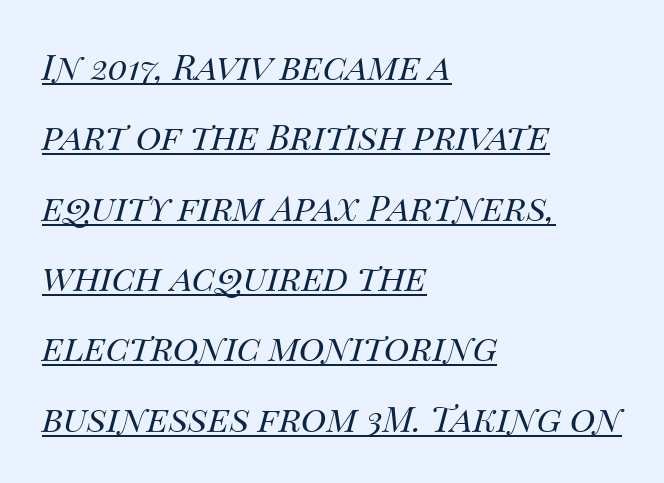
The letterforms sit shoulder to shoulder at normal distance. Quick note: italic. This sample has the flowing, uneven cadence of proportional lettering. Casual observation: everything's shoved over to the left. The font is comparable to plain body text, perhaps lighter.
